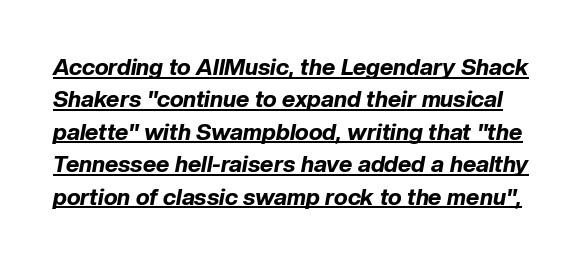
The image shows 23 px bold type, italic (leaning right); set normal line spacing (1.41x), normal letter spacing, underlined.
